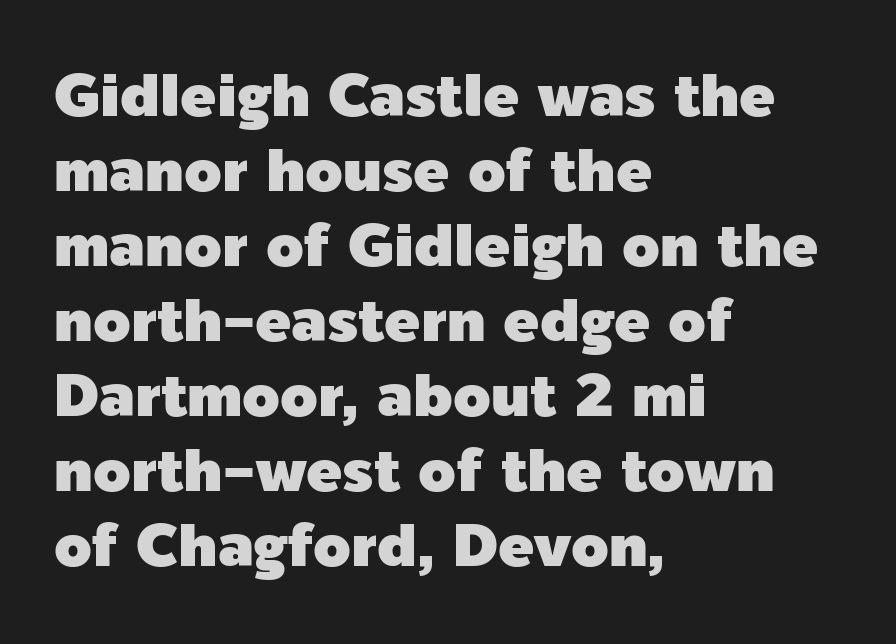
{"serif": "no", "italic": "no", "width": "normal", "x_height": "medium", "monospaced": "no", "underline": "no", "align": "left", "line_spacing": "normal", "line_spacing_ratio": 1.25, "letter_spacing": "normal", "letter_spacing_em": 0.0, "glyph_px": 60}
